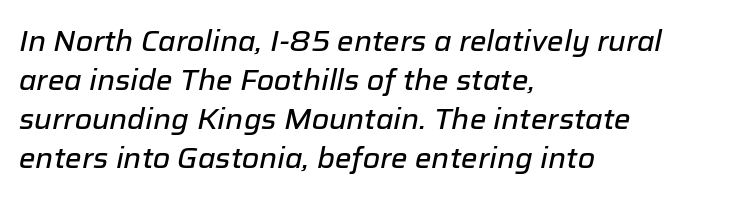
{"italic": "yes", "lean": "right", "slant_degrees": 12, "width": "normal", "stroke_contrast": "low", "x_height": "medium", "monospaced": "no", "underline": "no", "align": "left", "line_spacing": "normal", "line_spacing_ratio": 1.39, "letter_spacing": "normal", "letter_spacing_em": 0.0, "glyph_px": 28}
